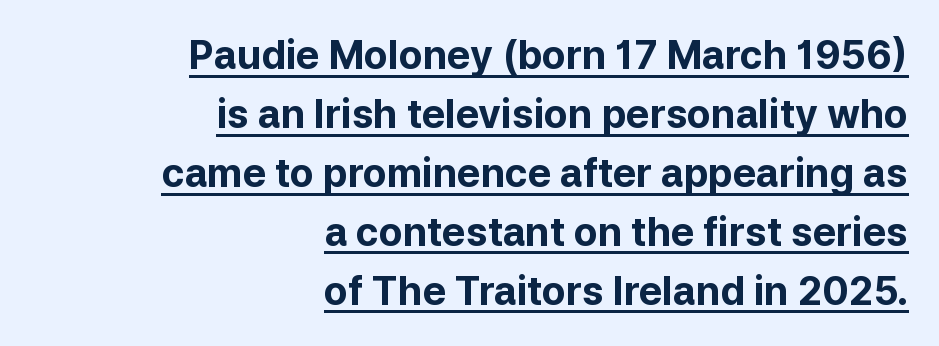
Quick note: interline space is typical. A typesetter would call this zero additional tracking. Compared with undecorated copy, this sample adds a rule below the words. Typographically, this falls in the sans-serif category. The rendering uses a bold face; every stroke is thick and dark.
